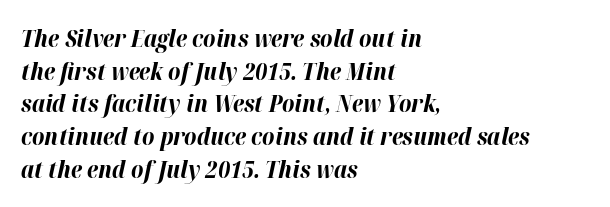
{"italic": "yes", "lean": "right", "slant_degrees": 12, "bold": "yes", "underline": "no", "align": "left", "line_spacing": "normal", "line_spacing_ratio": 1.36, "letter_spacing": "normal", "letter_spacing_em": 0.0, "glyph_px": 24}
